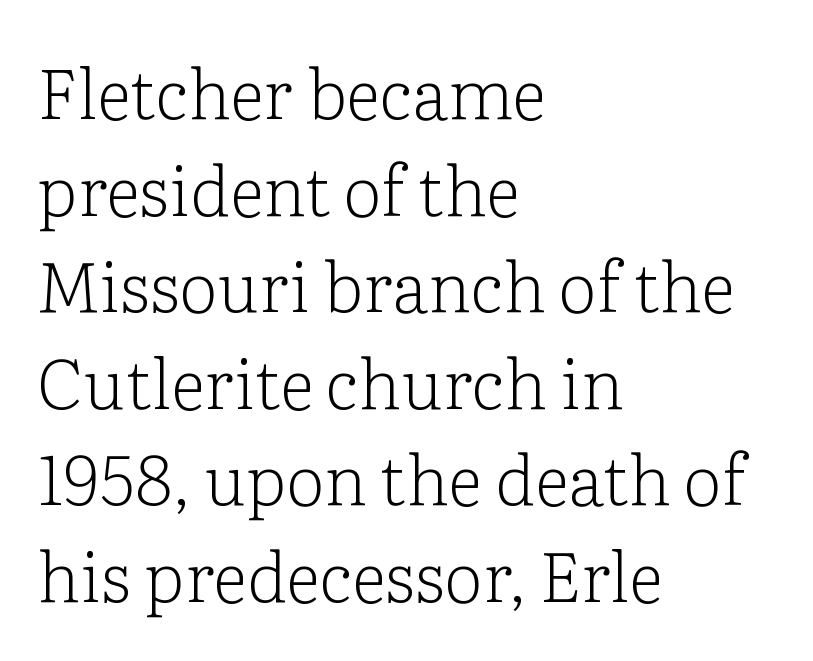
Characters remain perfectly vertical along every line. The space beneath each line is pristine and unruled. Serifs: yes, visible at the terminals of the letterforms. Stroke mass is kept to a normal reading level or below. A typesetter would call this leading conventional body-copy spacing.
